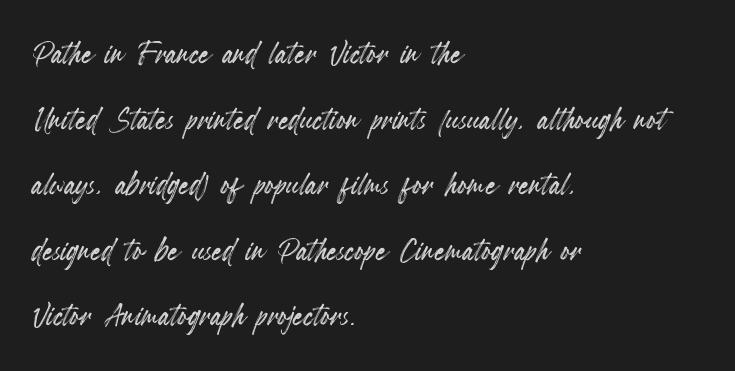
Q: Is the text italic (slanted)? A: Yes.
Q: Is the text underlined? A: No.
Q: How is the paragraph aligned? A: Left-aligned.
Q: Is the spacing between letters normal or unusually wide? A: Normal.
Q: Is the spacing between lines tight, normal or loose? A: Normal.
Q: Width (condensed, normal, or wide)? A: Condensed.
Q: x-height? A: Small.
Q: Monospaced? A: No.
